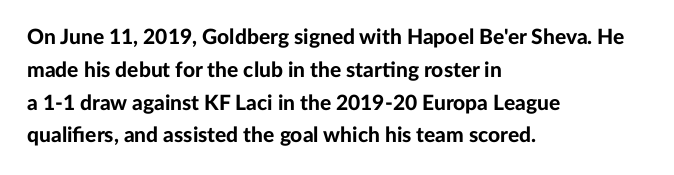
The image shows 21 px bold type, upright; set left-aligned, normal line spacing (1.56x), normal letter spacing, not underlined.
